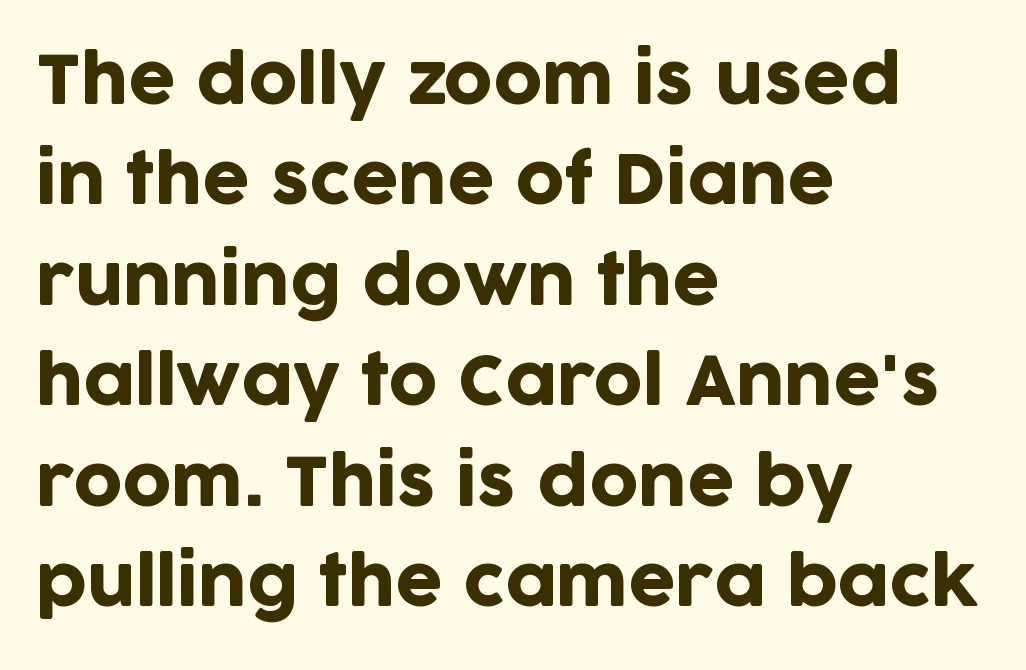
The image shows 67 px sans-serif type, upright; set left-aligned, normal line spacing (1.5x), normal letter spacing, not underlined; low stroke contrast and a large x-height.
